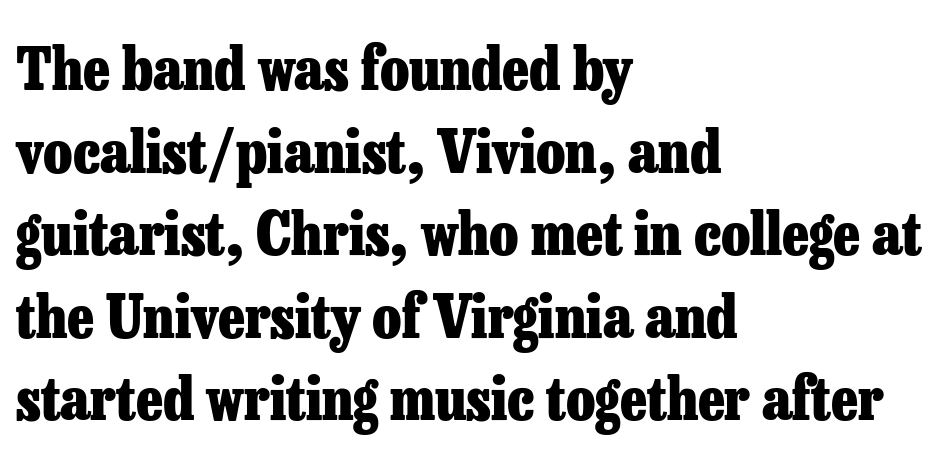
Spacing between characters is what you'd get straight out of the box. Character widths vary here, with narrow letters taking less room than wide ones. Bare-footed words on every line. The passage is arranged the way most books set body copy — flush left.
